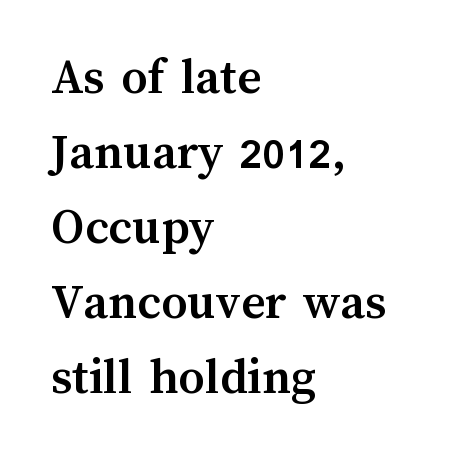
Q: Is the text bold? A: Yes.
Q: Is the text italic (slanted)? A: No, it is upright.
Q: Is the text underlined? A: No.
Q: How is the paragraph aligned? A: Left-aligned.
Q: Is the spacing between letters normal or unusually wide? A: Normal.
Q: Is the spacing between lines tight, normal or loose? A: Normal.
Q: Width (condensed, normal, or wide)? A: Normal.
Q: Stroke contrast? A: Medium.
Q: x-height? A: Medium.
Q: Monospaced? A: No.
